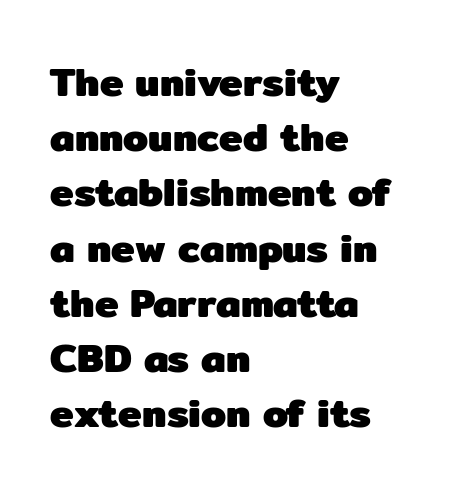
{"serif": "no", "italic": "no", "bold": "yes", "weight": "heavy", "width": "normal", "stroke_contrast": "low", "x_height": "medium", "monospaced": "no", "underline": "no", "align": "left", "line_spacing": "normal", "line_spacing_ratio": 1.38, "letter_spacing": "normal", "letter_spacing_em": 0.0, "glyph_px": 40}
